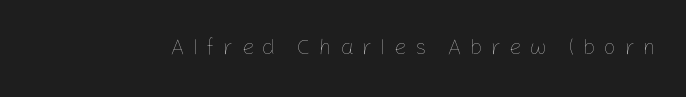
{"italic": "no", "bold": "no", "underline": "no", "letter_spacing": "wide", "letter_spacing_em": 0.37, "glyph_px": 22}
